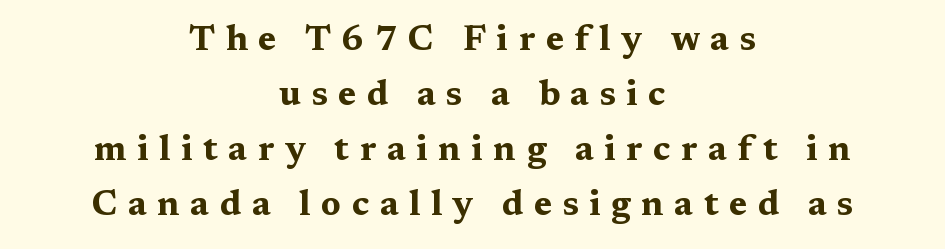
The image shows 35 px bold, wide serif type, upright; set centered, normal line spacing (1.57x), unusually wide letter spacing (+0.3 em), not underlined; medium stroke contrast and a medium x-height.
